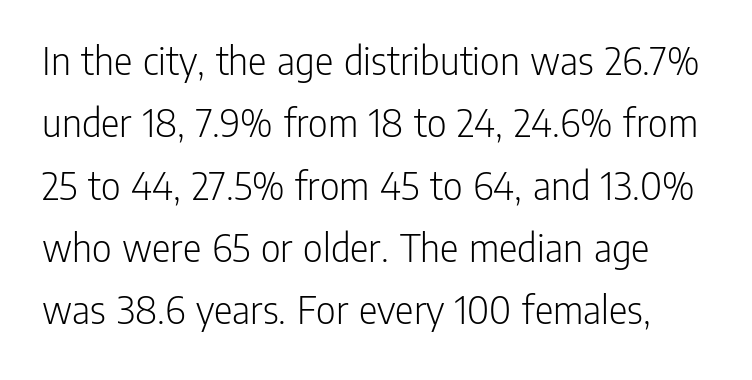
The image shows 43 px light, condensed sans-serif type, upright; set normal line spacing (1.45x), normal letter spacing, not underlined; low stroke contrast and a medium x-height.
